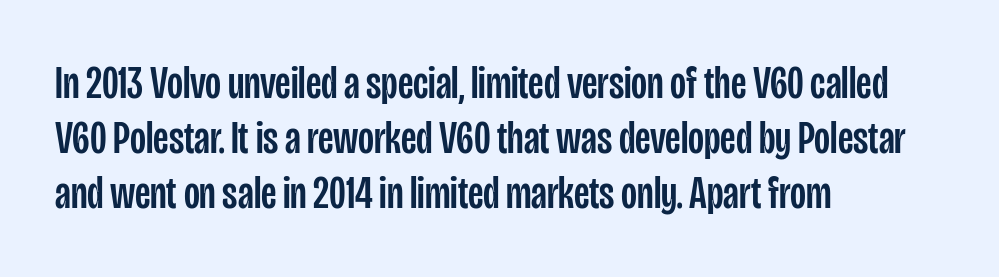
The image shows 46 px condensed sans-serif type, upright; set left-aligned, line spacing 1.2x, normal letter spacing, not underlined; low stroke contrast and a large x-height.
